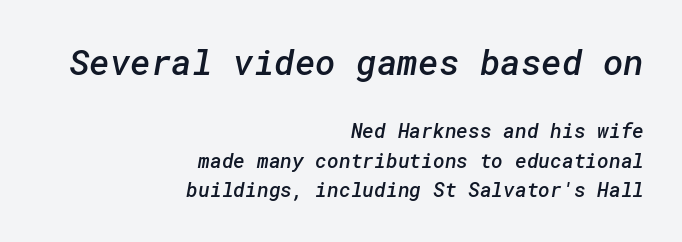
Q: Is the text bold? A: Semi-bold.
Q: Is the typeface a serif or a sans-serif typeface? A: Sans-serif.
Q: Is the text underlined? A: No.
Q: How is the paragraph aligned? A: Right-aligned.
Q: Is the spacing between letters normal or unusually wide? A: Normal.
Q: Is the spacing between lines tight, normal or loose? A: Normal.
Q: Which block of text is set in a larger size, the first (top) or the second (bottom)? A: The first (top) one.
Q: Width (condensed, normal, or wide)? A: Normal.
Q: Stroke contrast? A: Low.
Q: x-height? A: Medium.
